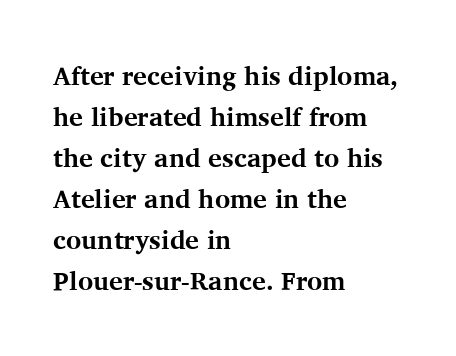
The image shows 26 px bold type, upright; set left-aligned, normal line spacing (1.58x), normal letter spacing, not underlined.
